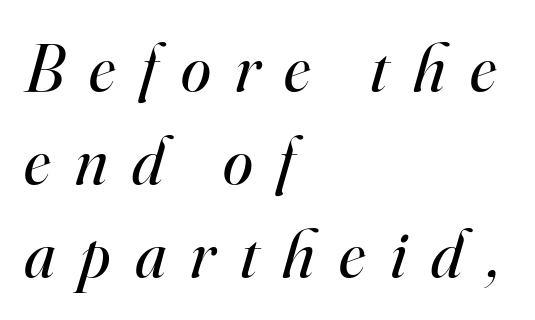
Q: Is the text bold? A: No.
Q: Is the text italic (slanted)? A: Yes, it leans right by about 16 degrees.
Q: Is the typeface a serif or a sans-serif typeface? A: Serif.
Q: Is the text underlined? A: No.
Q: How is the paragraph aligned? A: Left-aligned.
Q: Is the spacing between letters normal or unusually wide? A: Unusually wide.
Q: Is the spacing between lines tight, normal or loose? A: Normal.
Q: Width (condensed, normal, or wide)? A: Normal.
Q: Stroke contrast? A: High.
Q: x-height? A: Small.
Q: Monospaced? A: No.
